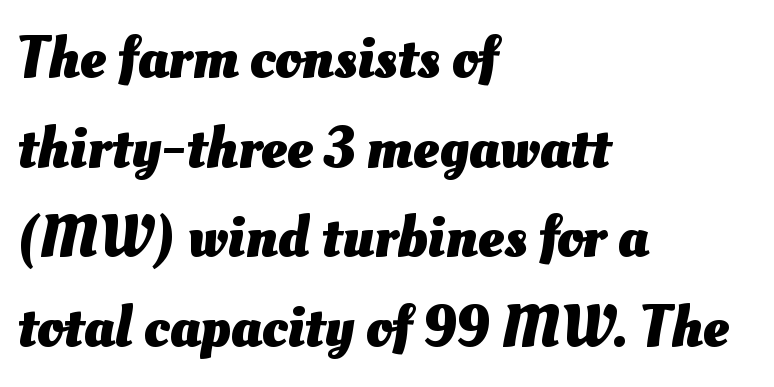
The image shows 59 px heavy type; set left-aligned, normal line spacing (1.52x), normal letter spacing, not underlined; medium stroke contrast and a small x-height.
